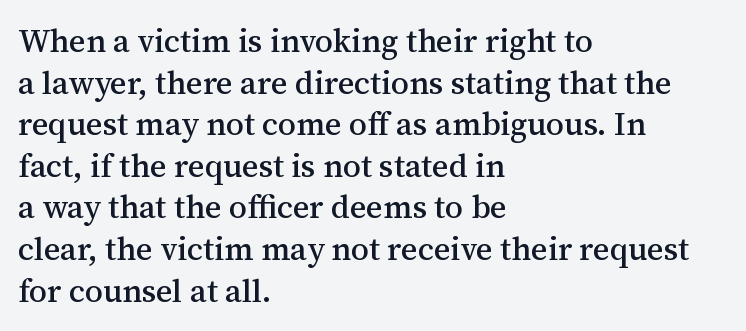
The image shows 32 px serif type, upright; set left-aligned, normal line spacing (1.3x), normal letter spacing, not underlined; medium stroke contrast and a medium x-height.
